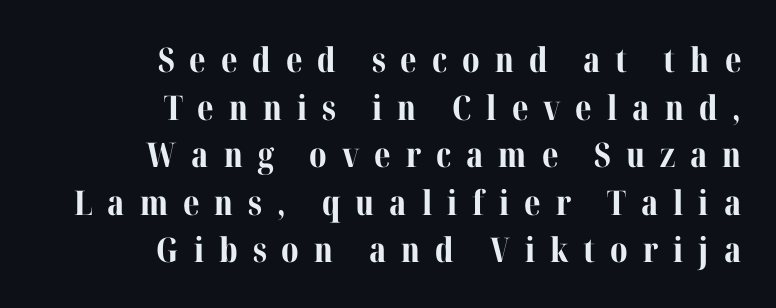
The image shows 34 px bold serif type, upright; set right-aligned, normal line spacing (1.4x), unusually wide letter spacing (+0.44 em), not underlined; medium stroke contrast and a medium x-height.
